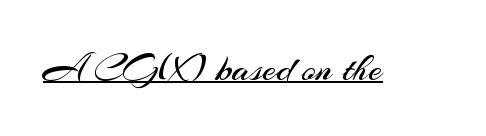
The image shows 39 px regular-weight sans-serif type; set normal letter spacing, underlined; medium stroke contrast and a small x-height.
